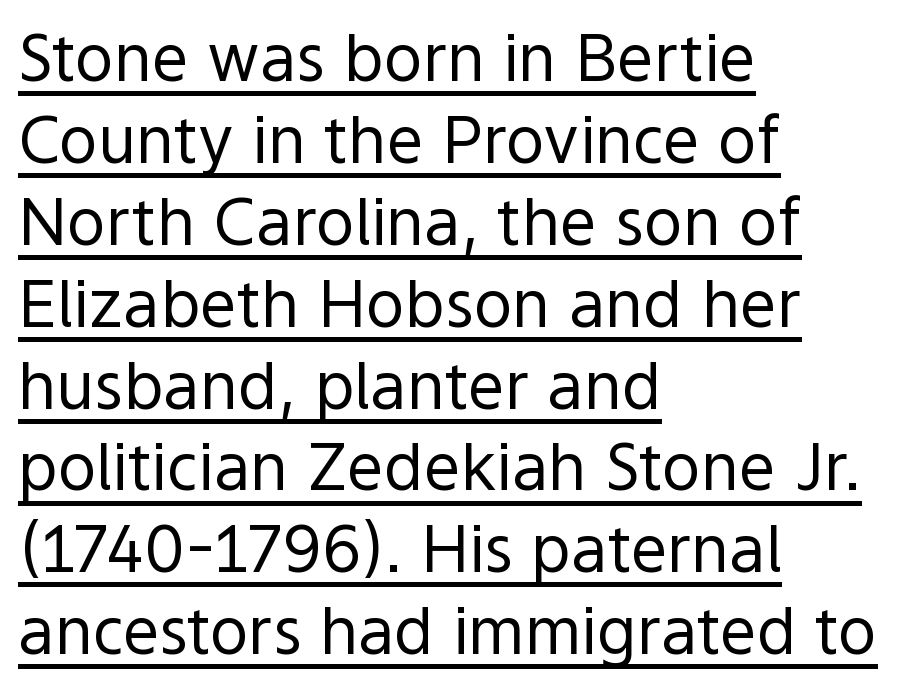
Q: Is the text bold? A: No.
Q: Is the text italic (slanted)? A: No, it is upright.
Q: Is the typeface a serif or a sans-serif typeface? A: Sans-serif.
Q: Is the text underlined? A: Yes.
Q: How is the paragraph aligned? A: Left-aligned.
Q: Is the spacing between letters normal or unusually wide? A: Normal.
Q: Is the spacing between lines tight, normal or loose? A: Normal.
Q: Width (condensed, normal, or wide)? A: Normal.
Q: x-height? A: Medium.
Q: Monospaced? A: No.
